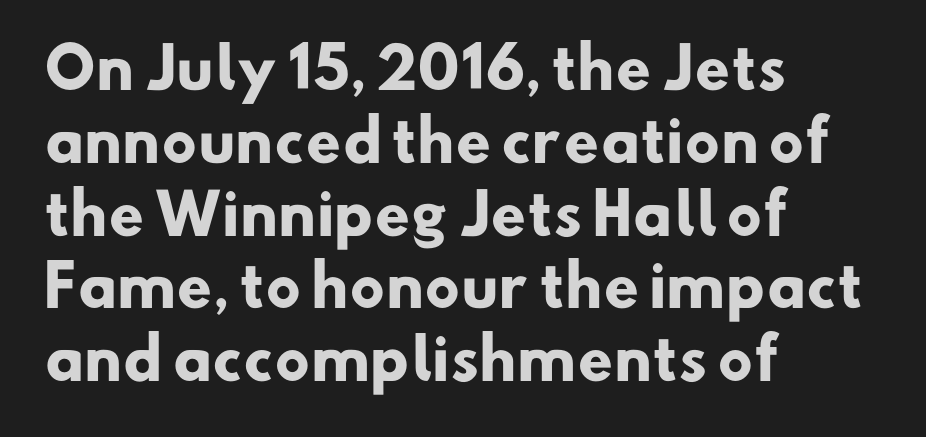
This sample keeps an unexceptional amount of space between lines. Decoration check: the copy has no underline. A typesetter would call this zero additional tracking. Plenty of ink on the page — the face is bold. Do the characters align in a grid? No, the font is proportional. In terms of letterform style, serifs are entirely absent.
